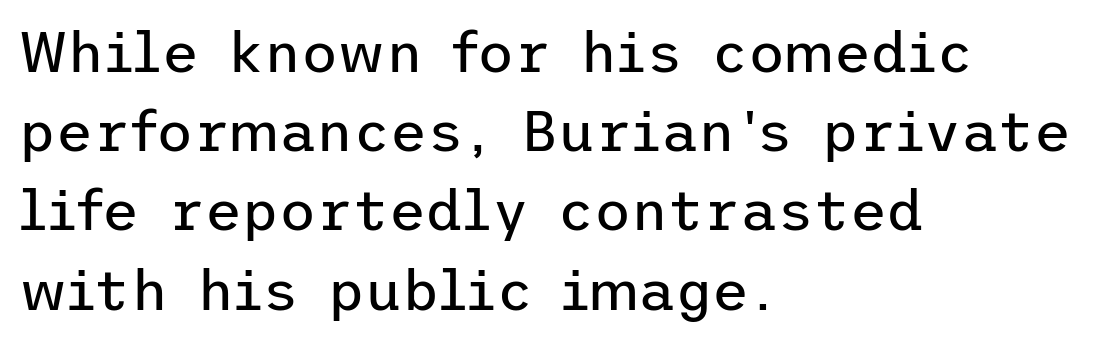
The line-height multiplier appears to be the usual default. The typeface chosen for these lines omits serifs. This sample is left-justified, so line endings fall wherever the words run out. The strokes are not fattened; the text isn't bold.
